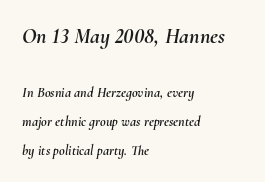
Q: Is the text italic (slanted)? A: Yes, it leans right by about 10 degrees.
Q: Is the text underlined? A: No.
Q: How is the paragraph aligned? A: Left-aligned.
Q: Is the spacing between letters normal or unusually wide? A: Normal.
Q: Is the spacing between lines tight, normal or loose? A: Loose.
Q: Which block of text is set in a larger size, the first (top) or the second (bottom)? A: The first (top) one.
